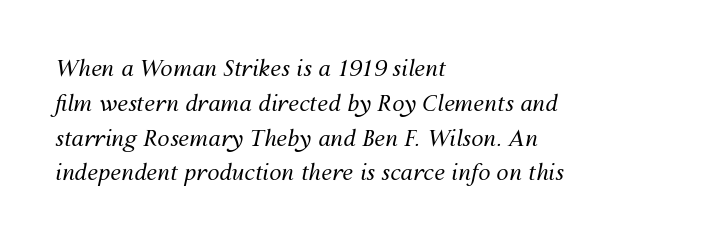
Italic? Definitely — the glyphs are oblique. Summary of weight: not heavy and not bold. Any mark beneath the type? The region is blank. Short and long lines alike share a common starting point at left.
